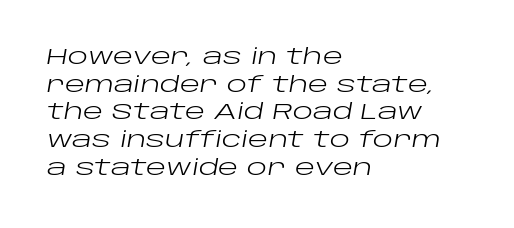
The image shows 21 px text type, italic (leaning right); set left-aligned, normal line spacing (1.32x), normal letter spacing, not underlined.
